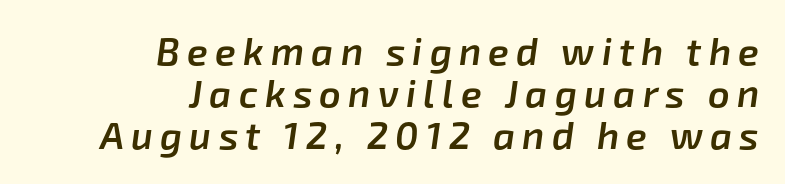
The image shows 38 px semibold type, italic (leaning right); set right-aligned, tight line spacing (1.11x), not underlined; low stroke contrast and a medium x-height.
